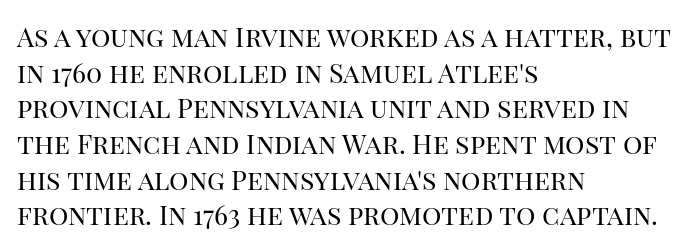
{"italic": "no", "bold": "no", "underline": "no", "align": "left", "line_spacing": "normal", "line_spacing_ratio": 1.32, "letter_spacing": "normal", "letter_spacing_em": 0.0, "glyph_px": 27}
